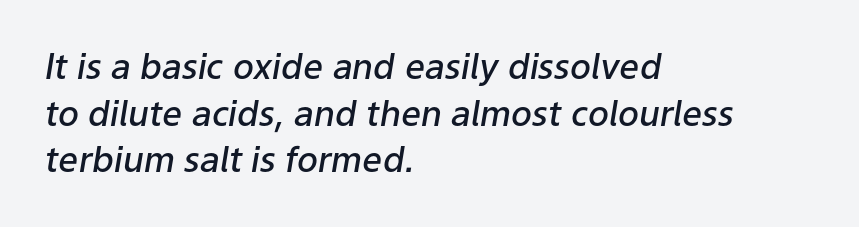
{"italic": "yes", "lean": "right", "slant_degrees": 9, "bold": "semi", "weight": "semibold", "width": "normal", "stroke_contrast": "low", "x_height": "medium", "monospaced": "no", "underline": "no", "align": "left", "line_spacing": "normal", "line_spacing_ratio": 1.33, "letter_spacing": "normal", "letter_spacing_em": 0.0, "glyph_px": 35}
